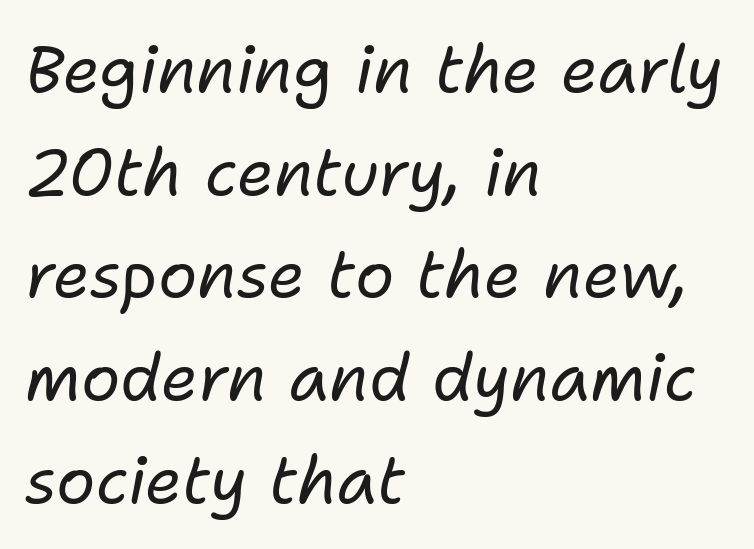
{"italic": "yes", "lean": "right", "slant_degrees": 11, "bold": "no", "weight": "regular", "width": "normal", "stroke_contrast": "low", "x_height": "medium", "monospaced": "no", "underline": "no", "align": "left", "line_spacing": "normal", "line_spacing_ratio": 1.58, "letter_spacing": "normal", "letter_spacing_em": 0.0, "glyph_px": 65}
